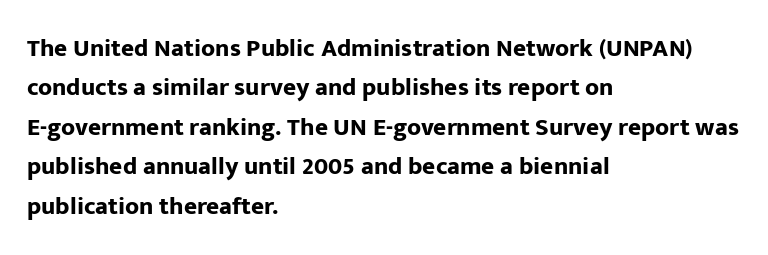
{"italic": "no", "bold": "yes", "underline": "no", "align": "left", "line_spacing": "normal", "line_spacing_ratio": 1.58, "letter_spacing": "normal", "letter_spacing_em": 0.0, "glyph_px": 25}
